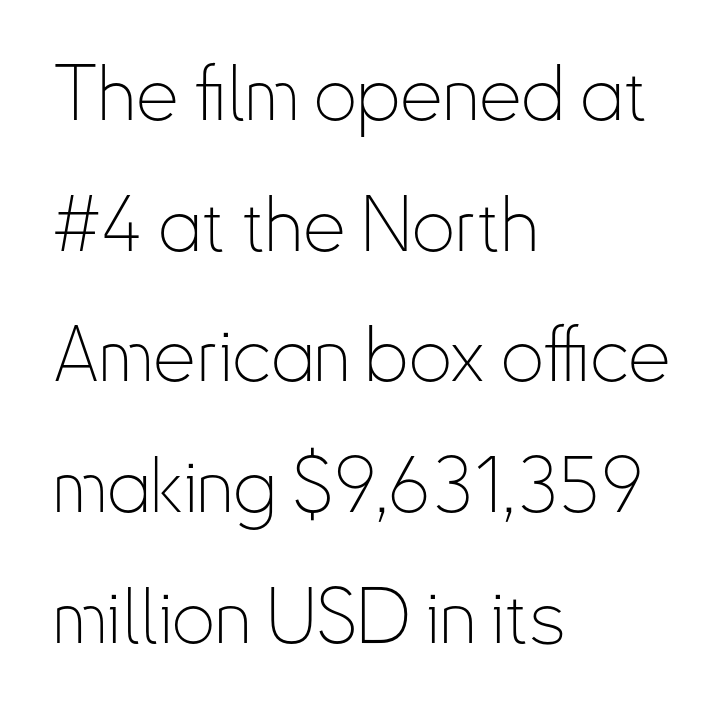
Character widths vary here, with narrow letters taking less room than wide ones. The strokes carry an ordinary text weight at most. In terms of letterspacing, this is plain default setting. A sans-serif font was chosen for this passage.
